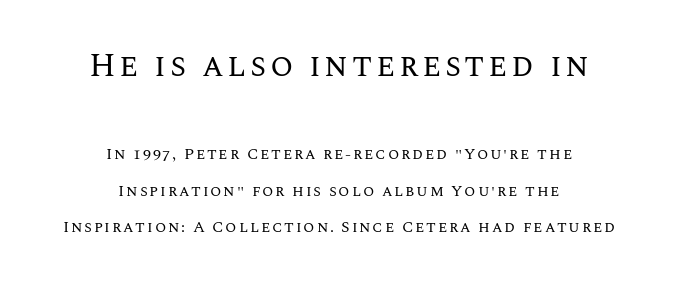
Q: Is the text bold? A: No.
Q: Is the text italic (slanted)? A: No, it is upright.
Q: Is the text underlined? A: No.
Q: How is the paragraph aligned? A: Centered.
Q: Is the spacing between lines tight, normal or loose? A: Loose.
Q: Which block of text is set in a larger size, the first (top) or the second (bottom)? A: The first (top) one.
Q: Width (condensed, normal, or wide)? A: Normal.
Q: Stroke contrast? A: Medium.
Q: x-height? A: Large.
Q: Monospaced? A: No.
